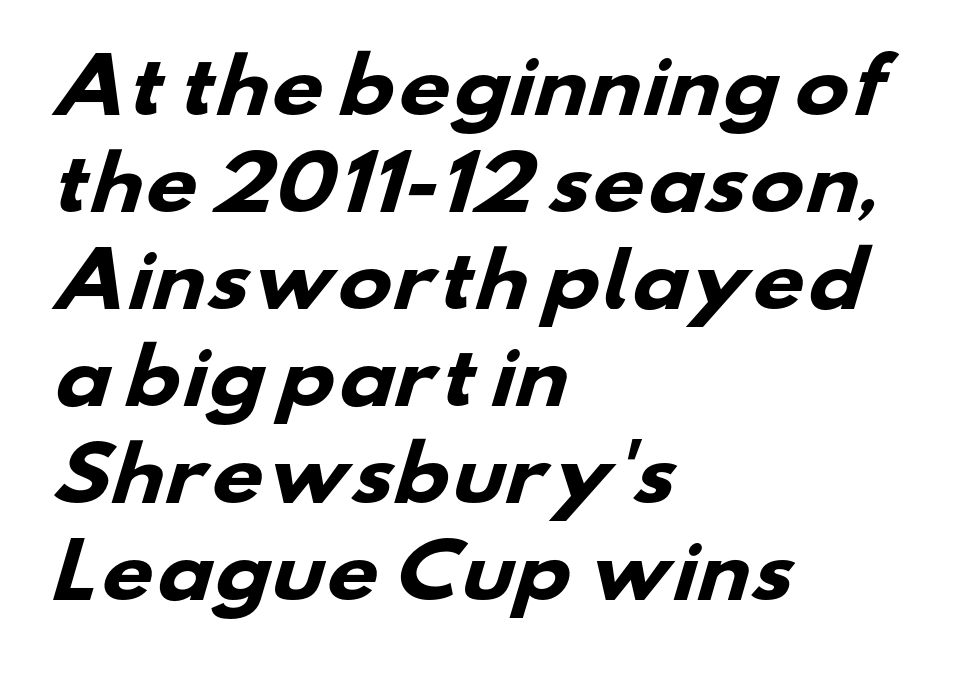
Clear beneath every line of the passage. Does the leading feel generous? No, just average. Character widths vary here, with narrow letters taking less room than wide ones. I'd describe the lettering as bold — thick and assertive. The letterforms sit shoulder to shoulder at normal distance.
